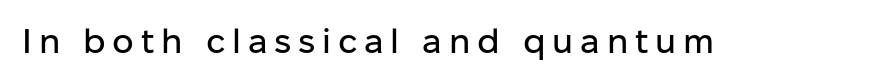
Q: Is the text italic (slanted)? A: No, it is upright.
Q: Is the typeface a serif or a sans-serif typeface? A: Sans-serif.
Q: Is the text underlined? A: No.
Q: Is the spacing between letters normal or unusually wide? A: Unusually wide.
Q: Width (condensed, normal, or wide)? A: Normal.
Q: Stroke contrast? A: Low.
Q: x-height? A: Medium.
Q: Monospaced? A: No.
